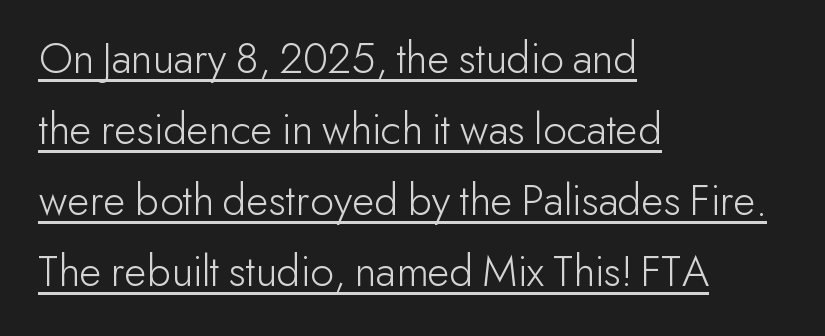
{"serif": "no", "italic": "no", "bold": "no", "weight": "light", "width": "normal", "stroke_contrast": "low", "x_height": "small", "monospaced": "no", "underline": "yes", "align": "left", "line_spacing": "normal", "line_spacing_ratio": 1.54, "letter_spacing": "normal", "letter_spacing_em": 0.0, "glyph_px": 46}
